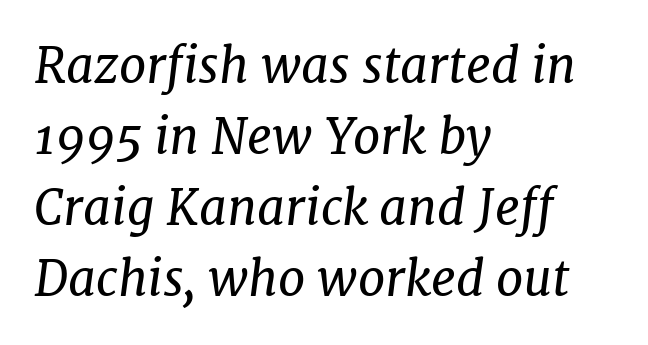
The image shows 49 px regular-weight serif type, italic (leaning right); set left-aligned, normal line spacing (1.45x), normal letter spacing, not underlined; low stroke contrast and a medium x-height.
